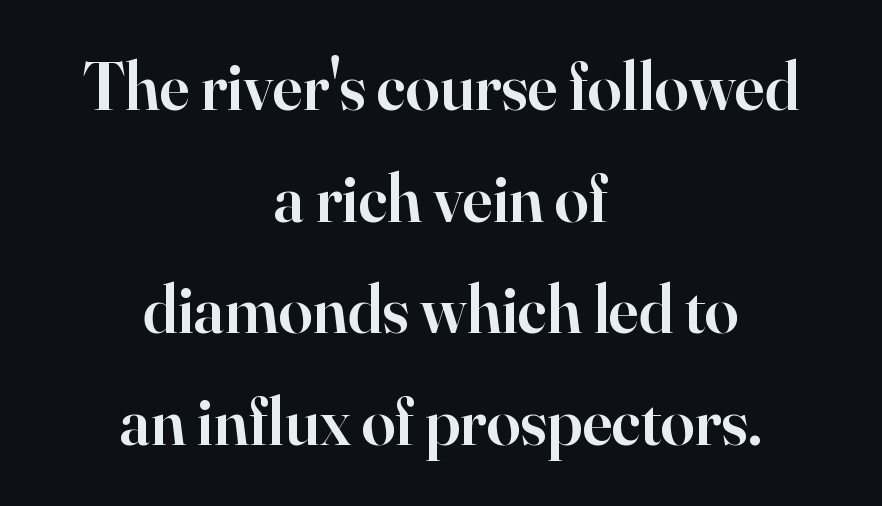
The image shows 68 px semibold serif type, upright; set centered, normal line spacing (1.64x), normal letter spacing, not underlined; high stroke contrast and a small x-height.
